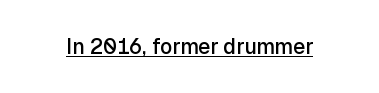
Upright lettering throughout. Nothing unusual about the tracking: characters are spaced as the font intends. This sample carries an underscore along the baseline area. How heavy is the stroke? Medium-heavy — a semibold, shy of bold.
